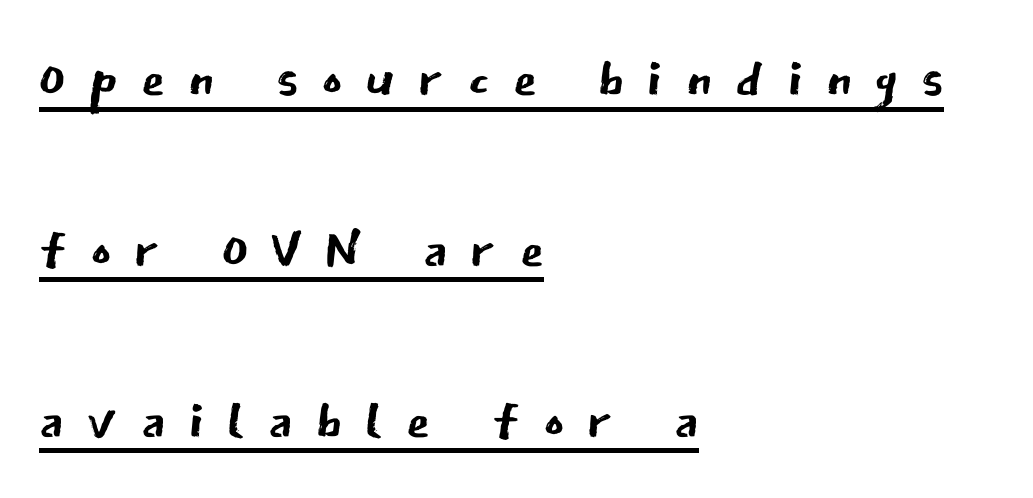
The image shows 77 px regular-weight sans-serif type, upright; set left-aligned, loose line spacing (2.22x), unusually wide letter spacing (+0.3 em), underlined; low stroke contrast and a medium x-height.
